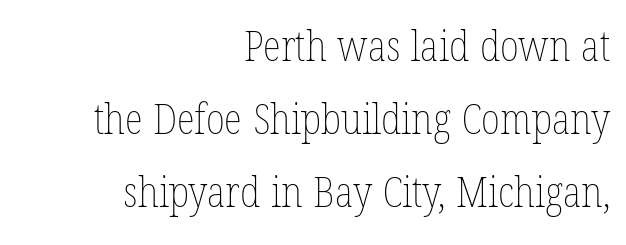
The image shows 42 px thin, condensed type, upright; set right-aligned, line spacing 1.74x, normal letter spacing, not underlined; low stroke contrast and a medium x-height.
